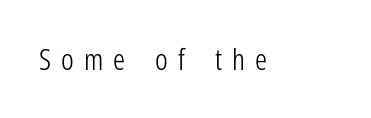
The letters carry no serifs — their stems end cleanly without finishing strokes. Loose tracking; the words dissolve into strings of separated letters. Stem width sits at or under what a default text font uses. Is this a fixed-width face? No — the glyphs have proportional, varying widths.
